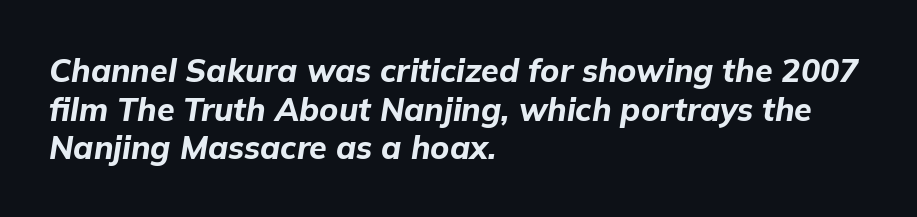
Q: Is the text bold? A: Yes.
Q: Is the text italic (slanted)? A: Yes, it leans right by about 9 degrees.
Q: Is the text underlined? A: No.
Q: How is the paragraph aligned? A: Left-aligned.
Q: Is the spacing between letters normal or unusually wide? A: Normal.
Q: Width (condensed, normal, or wide)? A: Normal.
Q: Stroke contrast? A: Low.
Q: x-height? A: Medium.
Q: Monospaced? A: No.
